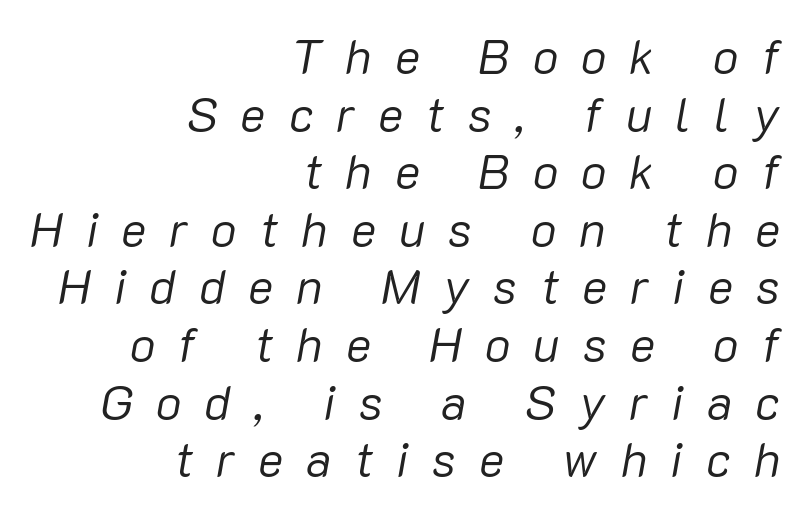
Q: Is the text bold? A: No.
Q: Is the text italic (slanted)? A: Yes, it leans right by about 10 degrees.
Q: Is the text underlined? A: No.
Q: How is the paragraph aligned? A: Right-aligned.
Q: Is the spacing between letters normal or unusually wide? A: Unusually wide.
Q: Width (condensed, normal, or wide)? A: Normal.
Q: Stroke contrast? A: Low.
Q: x-height? A: Medium.
Q: Monospaced? A: No.
